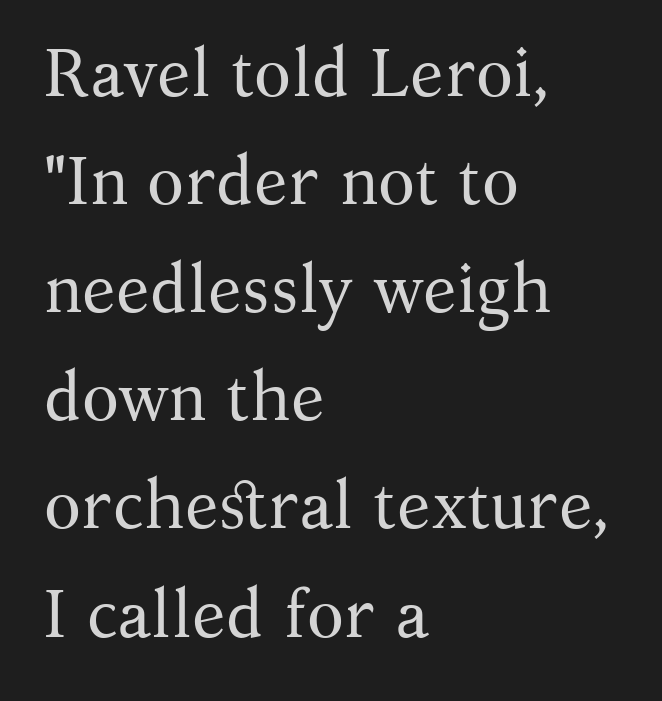
The image shows 68 px regular-weight serif type, upright; set left-aligned, normal line spacing (1.59x), normal letter spacing, not underlined; medium stroke contrast and a medium x-height.
